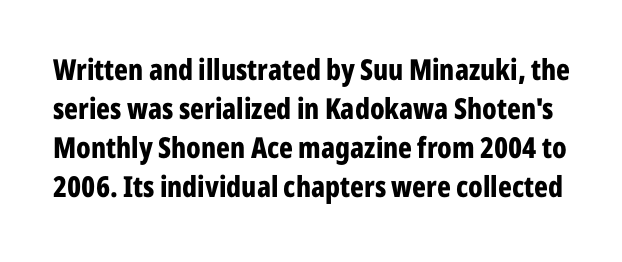
{"serif": "no", "italic": "no", "bold": "yes", "weight": "bold", "width": "condensed", "stroke_contrast": "low", "x_height": "medium", "monospaced": "no", "underline": "no", "line_spacing": "normal", "line_spacing_ratio": 1.34, "letter_spacing": "normal", "letter_spacing_em": 0.0, "glyph_px": 29}
